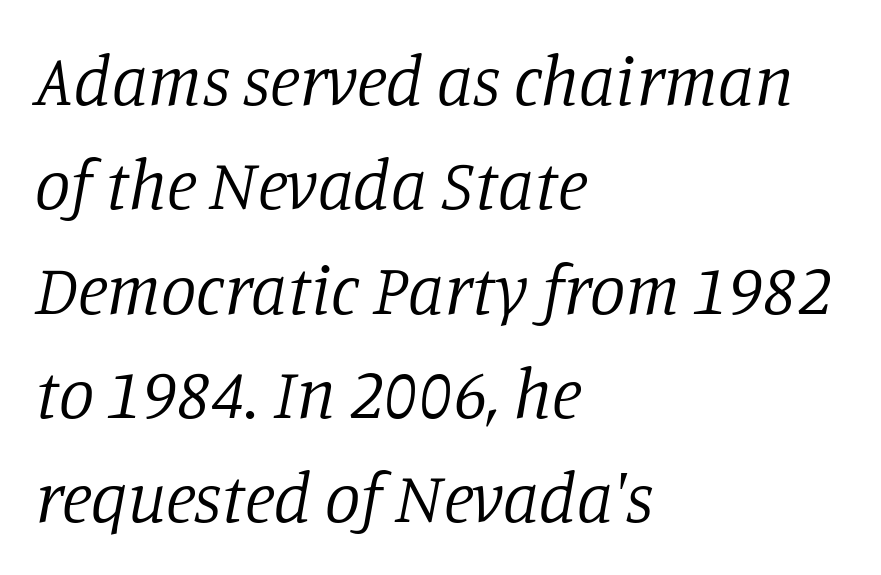
Q: Is the text bold? A: No.
Q: Is the text italic (slanted)? A: Yes, it leans right by about 11 degrees.
Q: Is the typeface a serif or a sans-serif typeface? A: Serif.
Q: Is the text underlined? A: No.
Q: How is the paragraph aligned? A: Left-aligned.
Q: Is the spacing between letters normal or unusually wide? A: Normal.
Q: Is the spacing between lines tight, normal or loose? A: Normal.
Q: Width (condensed, normal, or wide)? A: Normal.
Q: Stroke contrast? A: Low.
Q: x-height? A: Large.
Q: Monospaced? A: No.
